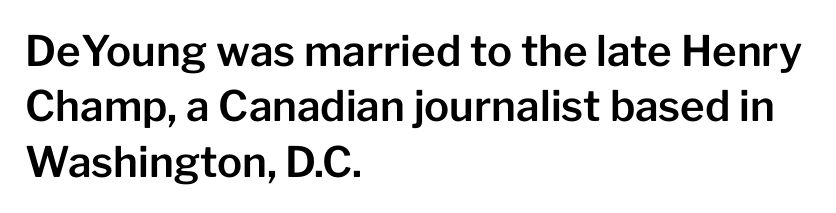
The image shows 42 px sans-serif type, upright; set left-aligned, normal line spacing (1.32x), normal letter spacing, not underlined; low stroke contrast and a medium x-height.
